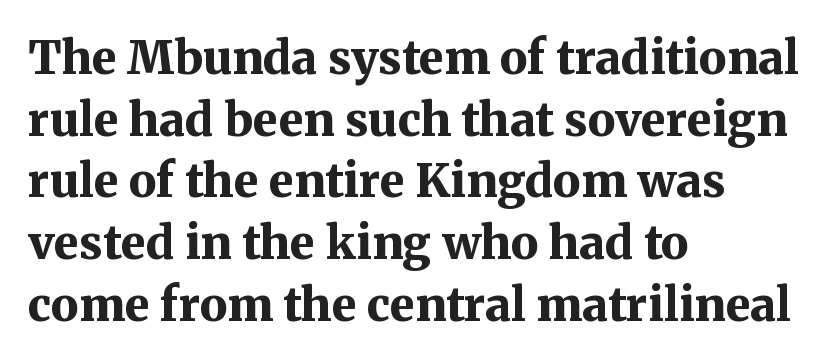
The image shows 46 px bold serif type, upright; set left-aligned, normal line spacing (1.34x), normal letter spacing, not underlined; medium stroke contrast and a medium x-height.
